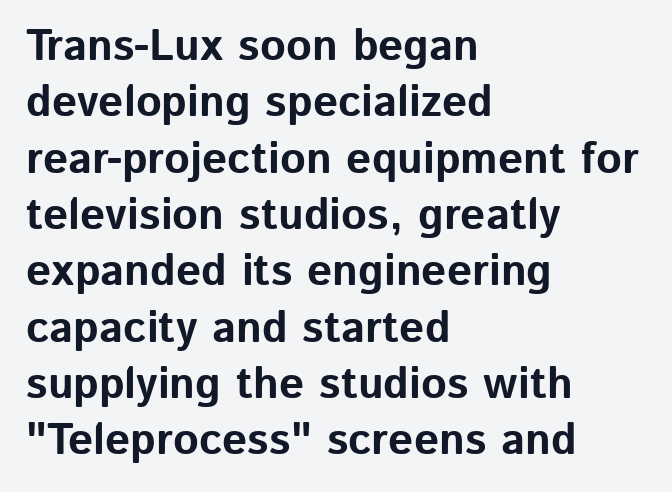
{"serif": "no", "italic": "no", "bold": "yes", "weight": "bold", "width": "normal", "stroke_contrast": "low", "x_height": "medium", "monospaced": "no", "underline": "no", "align": "left", "line_spacing": "normal", "line_spacing_ratio": 1.28, "letter_spacing": "normal", "letter_spacing_em": 0.0, "glyph_px": 44}
